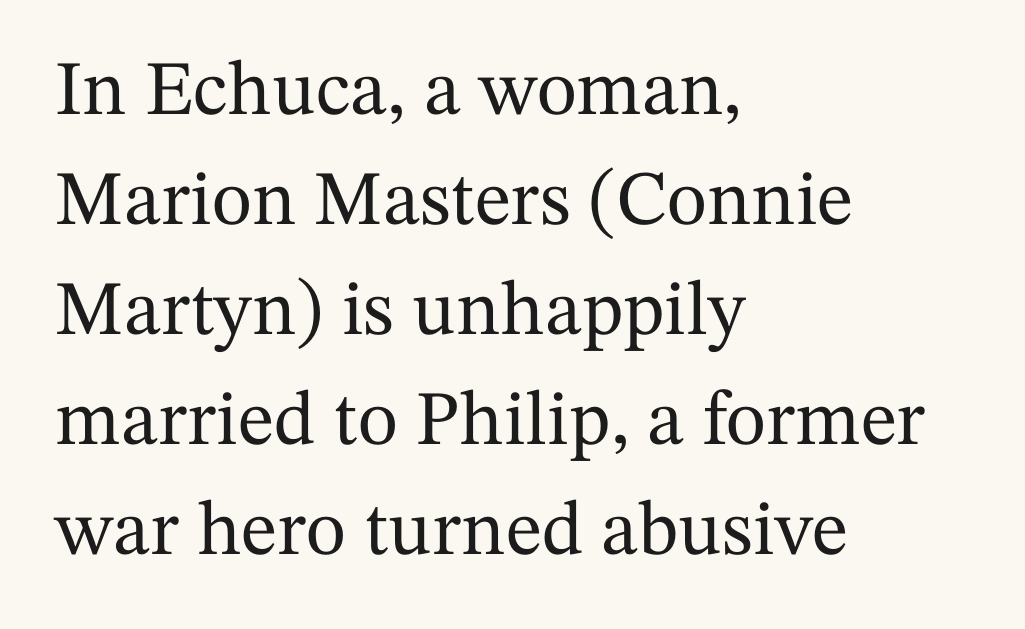
If you drew a line through each stem, it would be perfectly vertical. These lines sit exactly where default settings would place them. The passage shown is typeset with a serif family. The letters advance in unequal steps, a hallmark of proportional type. This sample is left-justified, so line endings fall wherever the words run out.
